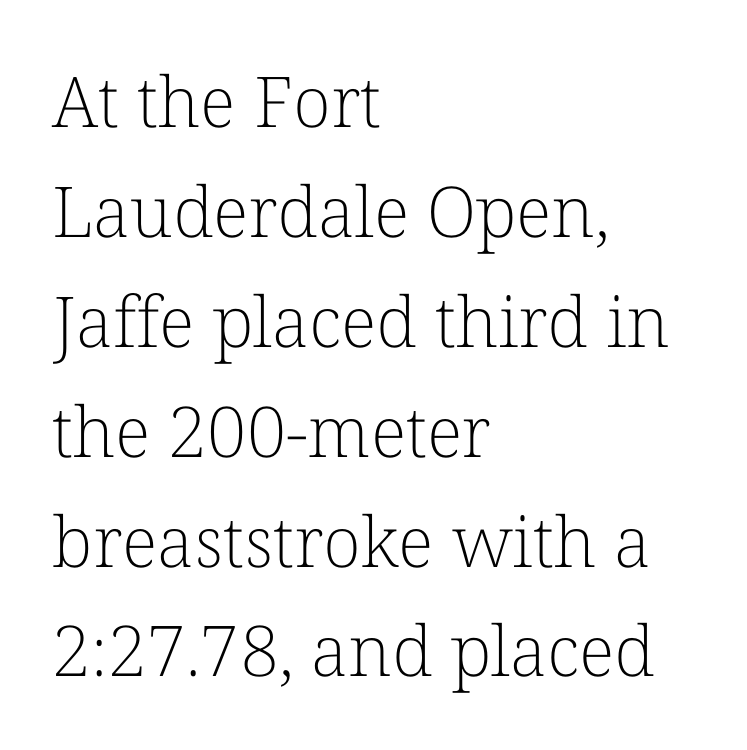
{"serif": "yes", "italic": "no", "bold": "no", "weight": "light", "width": "normal", "stroke_contrast": "low", "x_height": "medium", "monospaced": "no", "underline": "no", "align": "left", "line_spacing": "normal", "line_spacing_ratio": 1.57, "letter_spacing": "normal", "letter_spacing_em": 0.0, "glyph_px": 70}
